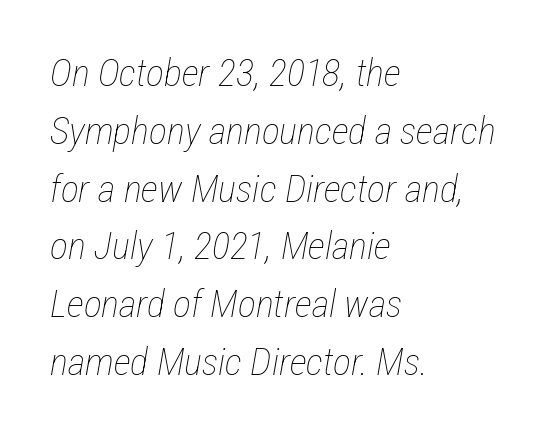
Q: Is the text bold? A: No.
Q: Is the text italic (slanted)? A: Yes, it leans right by about 12 degrees.
Q: Is the text underlined? A: No.
Q: How is the paragraph aligned? A: Left-aligned.
Q: Is the spacing between letters normal or unusually wide? A: Normal.
Q: Is the spacing between lines tight, normal or loose? A: Normal.
Q: Width (condensed, normal, or wide)? A: Condensed.
Q: Stroke contrast? A: Low.
Q: x-height? A: Medium.
Q: Monospaced? A: No.
